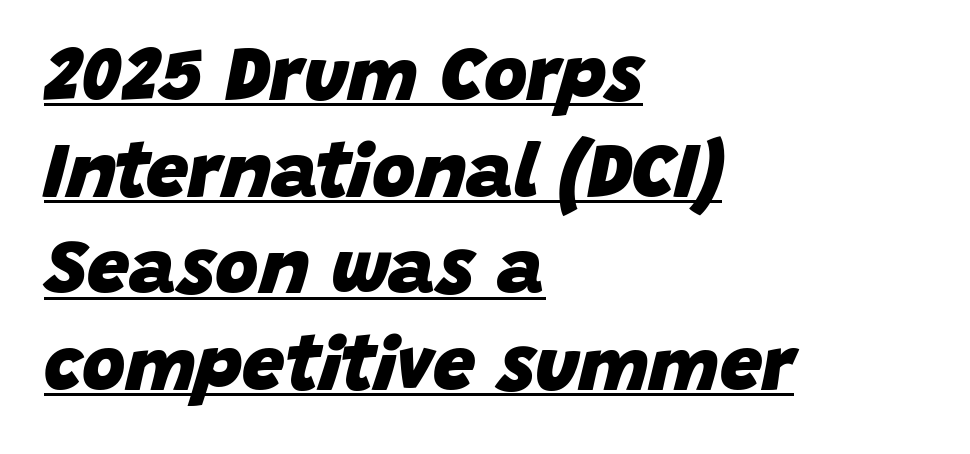
The image shows 75 px heavy type, italic (leaning right); set left-aligned, normal line spacing (1.29x), normal letter spacing, underlined; low stroke contrast and a large x-height.
